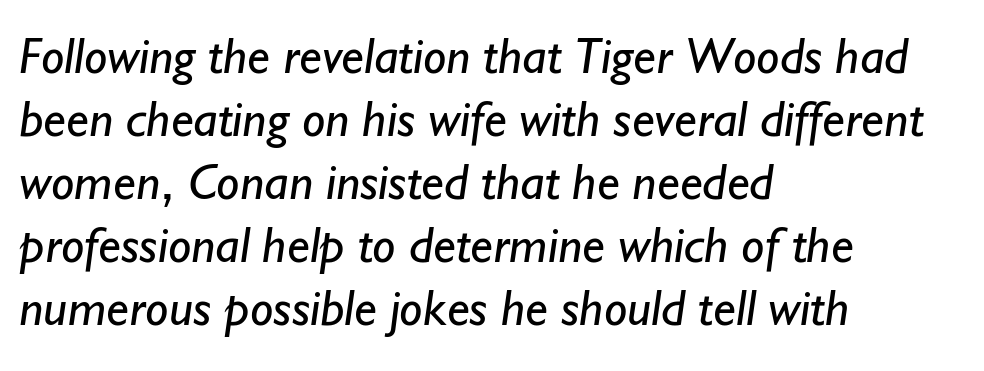
{"serif": "no", "bold": "no", "weight": "regular", "width": "normal", "stroke_contrast": "low", "x_height": "small", "monospaced": "no", "underline": "no", "align": "left", "line_spacing_ratio": 1.21, "letter_spacing": "normal", "letter_spacing_em": 0.0, "glyph_px": 52}
